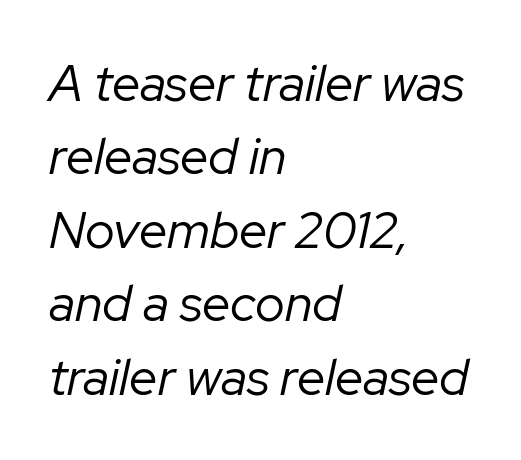
The image shows 51 px regular-weight type, italic (leaning right); set left-aligned, normal line spacing (1.44x), normal letter spacing, not underlined; low stroke contrast and a medium x-height.
